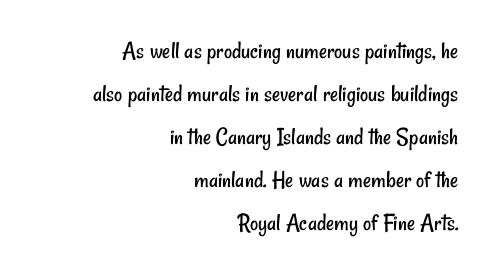
Horizontal alignment here is rightward, an uncommon choice for prose. On a weight scale, this lands at 450 or below. The glyphs are unaccompanied by any horizontal stroke below them. The rendering keeps characters at their native spacing.
